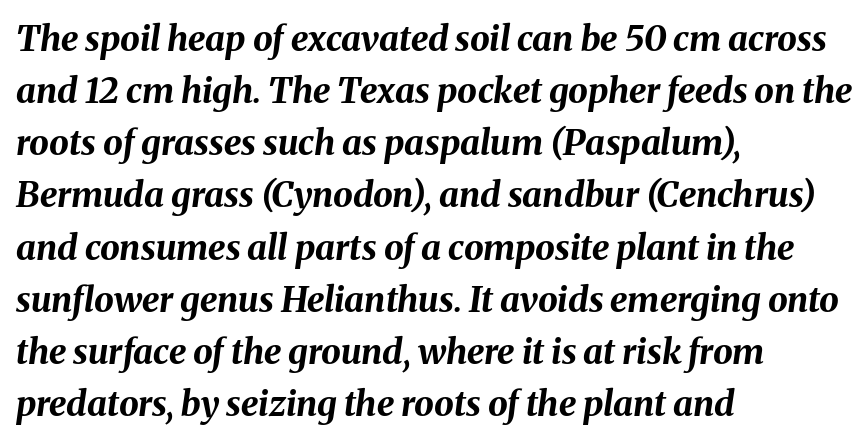
{"italic": "yes", "lean": "right", "slant_degrees": 8, "bold": "yes", "weight": "bold", "width": "normal", "stroke_contrast": "medium", "x_height": "medium", "monospaced": "no", "underline": "no", "align": "left", "line_spacing": "normal", "line_spacing_ratio": 1.49, "letter_spacing": "normal", "letter_spacing_em": 0.0, "glyph_px": 35}
